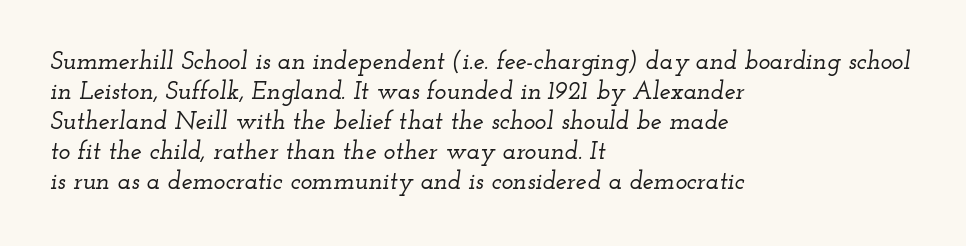
{"italic": "yes", "lean": "right", "slant_degrees": 12, "underline": "no", "align": "left", "line_spacing_ratio": 1.2, "letter_spacing": "normal", "letter_spacing_em": 0.0, "glyph_px": 25}
